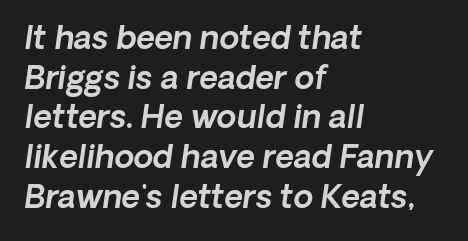
The paragraph has a hard left edge and a soft right edge. Words appear dense and cohesive because spacing is normal. Honestly, there is no underline to notice here at all. A typesetter would call this proportional, since set widths differ per character.
